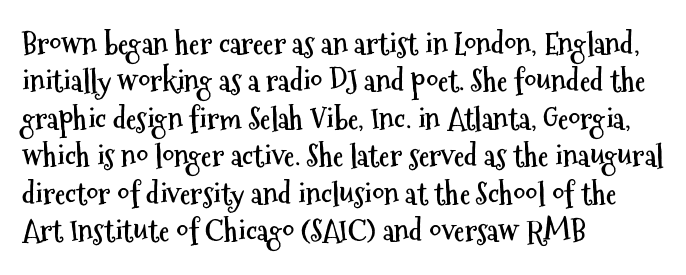
The image shows 30 px semibold, condensed sans-serif type, upright; set left-aligned, normal line spacing (1.25x), normal letter spacing, not underlined; medium stroke contrast and a medium x-height.
